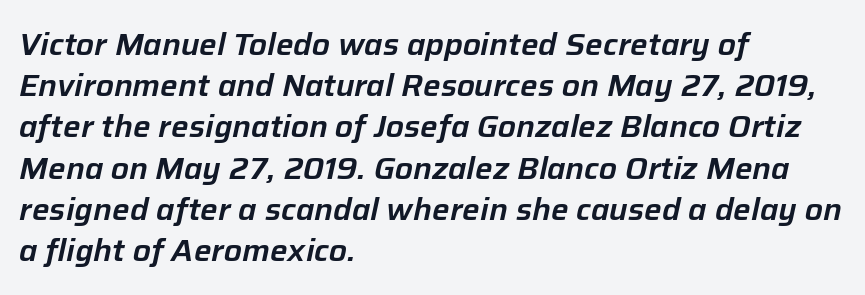
Horizontal alignment here is leftward, the default for most running prose. If you measured baseline to baseline, you'd find a middling distance. Each letter keeps its own natural width here, so spacing adapts to shape. Tracking here is standard; glyphs follow each other at the usual distance. Designer's note — italics engaged. The glyphs are unaccompanied by any horizontal stroke below them.
